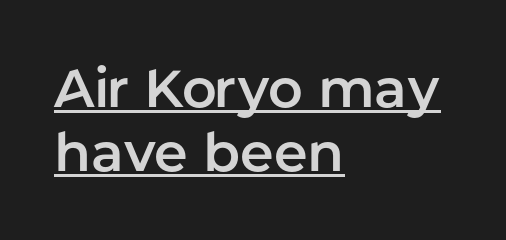
{"serif": "no", "italic": "no", "width": "normal", "stroke_contrast": "low", "x_height": "medium", "monospaced": "no", "underline": "yes", "align": "left", "line_spacing_ratio": 1.19, "letter_spacing": "normal", "letter_spacing_em": 0.0, "glyph_px": 54}
